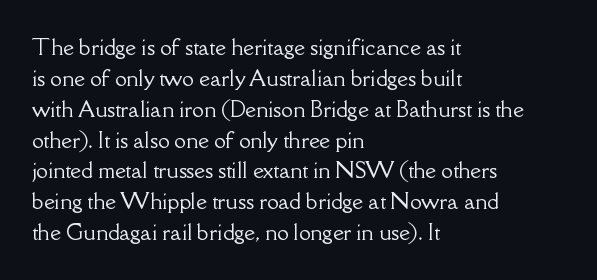
There is no visible air inserted between adjacent glyphs. Alignment: flush left. The words here are not underlined. The axis of the letterforms is exactly vertical. The designer left line spacing at the default.
